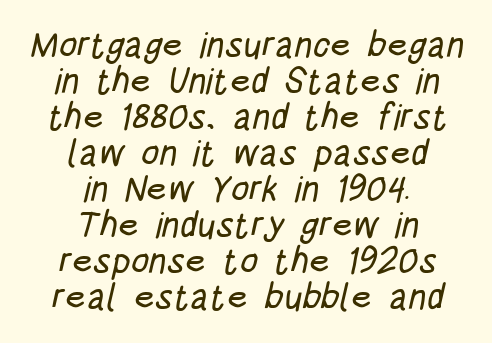
The image shows 36 px condensed sans-serif type; set centered, tight line spacing (1.0x), normal letter spacing, not underlined; low stroke contrast and a large x-height.
